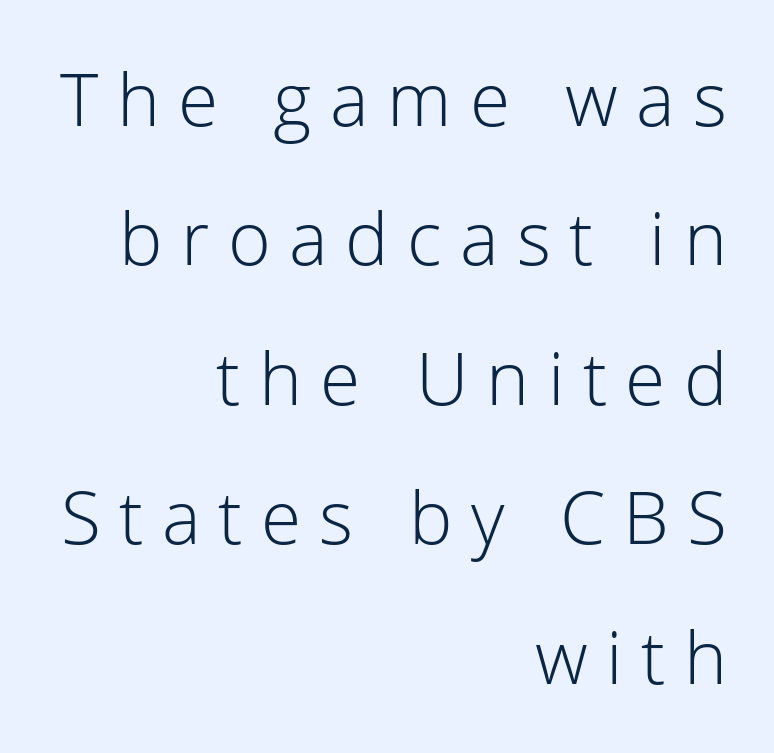
{"serif": "no", "italic": "no", "bold": "no", "weight": "light", "width": "normal", "stroke_contrast": "low", "x_height": "medium", "monospaced": "no", "underline": "no", "align": "right", "line_spacing": "loose", "line_spacing_ratio": 1.91, "letter_spacing": "wide", "letter_spacing_em": 0.25, "glyph_px": 73}
